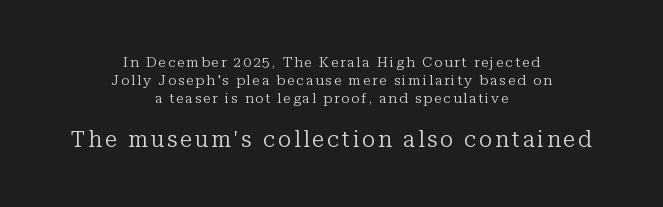
Q: Is the text bold? A: No.
Q: Is the text italic (slanted)? A: No, it is upright.
Q: Is the text underlined? A: No.
Q: How is the paragraph aligned? A: Centered.
Q: Is the spacing between lines tight, normal or loose? A: Normal.
Q: Which block of text is set in a larger size, the first (top) or the second (bottom)? A: The second (bottom) one.
